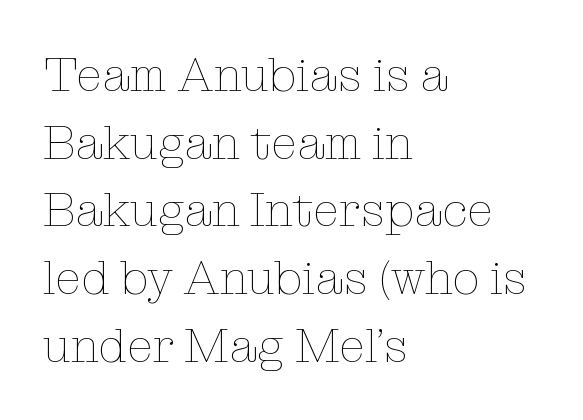
{"italic": "no", "bold": "no", "weight": "thin", "width": "normal", "stroke_contrast": "low", "x_height": "medium", "monospaced": "no", "underline": "no", "align": "left", "line_spacing": "normal", "line_spacing_ratio": 1.41, "letter_spacing": "normal", "letter_spacing_em": 0.0, "glyph_px": 48}
